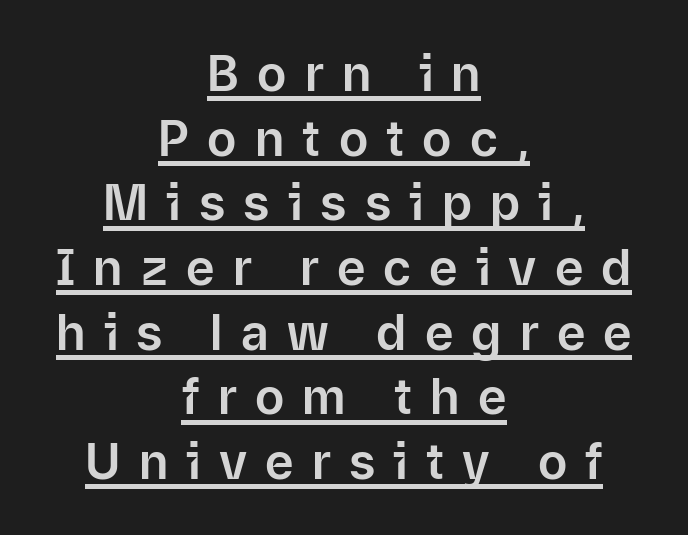
Quick note: not italic, upright. Neither beginnings nor endings align; midpoints do. Each letter keeps its own natural width here, so spacing adapts to shape. A typographer would call this underscored text. Does extra space separate the letters? Yes, quite a lot of it. Each letter's strokes conclude bluntly, with no projecting serifs.
